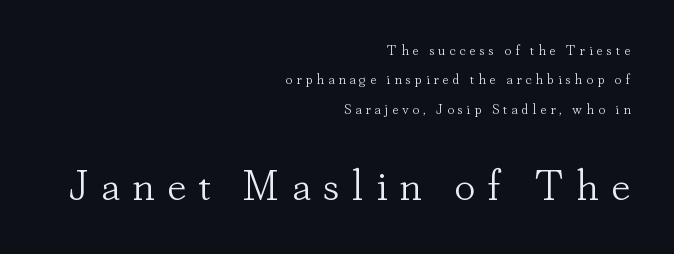
The image shows 43 px light serif type, upright; set right-aligned, loose line spacing (2.1x), unusually wide letter spacing (+0.27 em), not underlined; the second (bottom) block is 3.07x larger; low stroke contrast and a small x-height.
